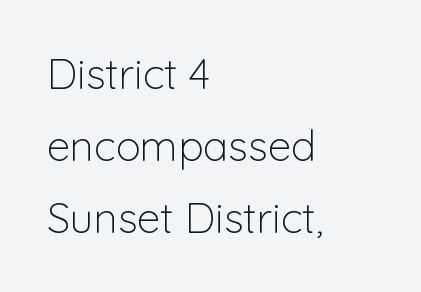
Q: Is the text bold? A: No.
Q: Is the text italic (slanted)? A: No, it is upright.
Q: Is the typeface a serif or a sans-serif typeface? A: Sans-serif.
Q: Is the text underlined? A: No.
Q: How is the paragraph aligned? A: Left-aligned.
Q: Is the spacing between letters normal or unusually wide? A: Normal.
Q: Width (condensed, normal, or wide)? A: Normal.
Q: Stroke contrast? A: Low.
Q: x-height? A: Medium.
Q: Monospaced? A: No.
